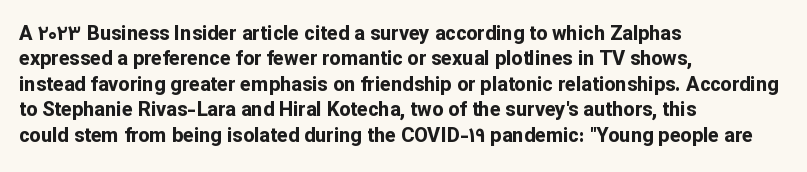
Q: Is the text bold? A: Yes.
Q: Is the text italic (slanted)? A: No, it is upright.
Q: Is the text underlined? A: No.
Q: How is the paragraph aligned? A: Left-aligned.
Q: Is the spacing between letters normal or unusually wide? A: Normal.
Q: Is the spacing between lines tight, normal or loose? A: Normal.
